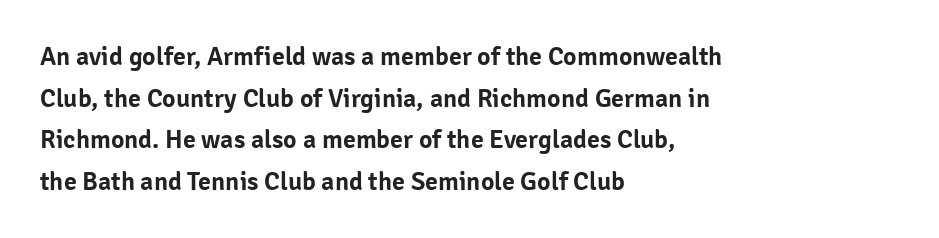
{"italic": "no", "underline": "no", "align": "left", "line_spacing": "normal", "line_spacing_ratio": 1.6, "letter_spacing": "normal", "letter_spacing_em": 0.0, "glyph_px": 26}
